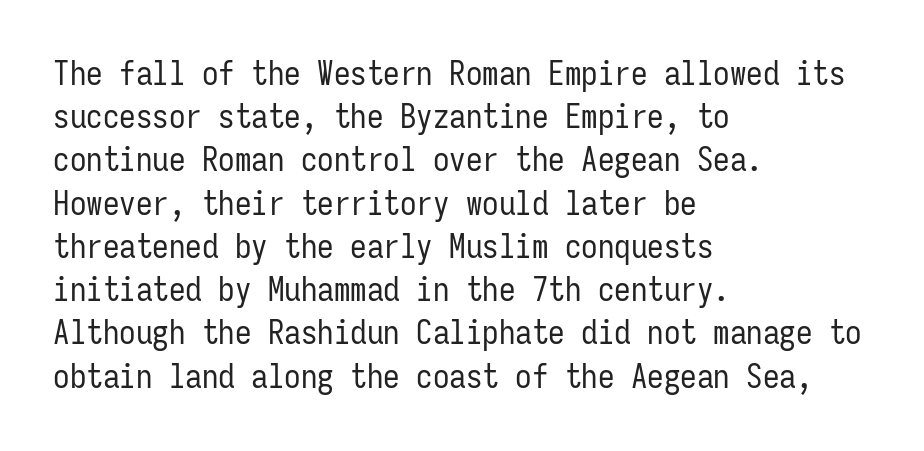
The image shows 33 px regular-weight, condensed sans-serif type, upright, monospaced; set left-aligned, normal line spacing (1.31x), normal letter spacing, not underlined; low stroke contrast and a medium x-height.
